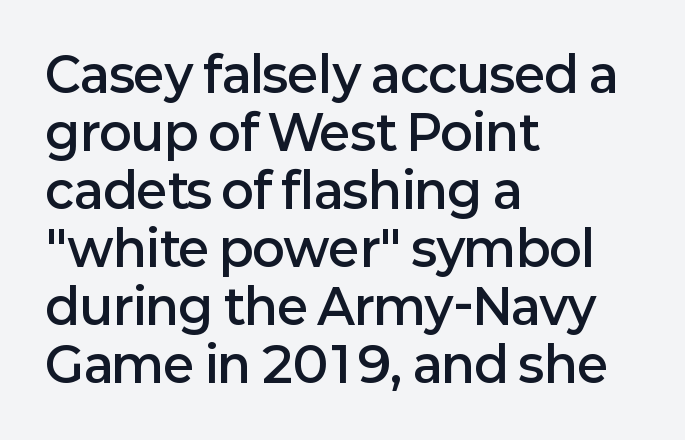
Q: Is the text bold? A: Semi-bold.
Q: Is the text italic (slanted)? A: No, it is upright.
Q: Is the typeface a serif or a sans-serif typeface? A: Sans-serif.
Q: Is the text underlined? A: No.
Q: How is the paragraph aligned? A: Left-aligned.
Q: Is the spacing between letters normal or unusually wide? A: Normal.
Q: Width (condensed, normal, or wide)? A: Normal.
Q: Stroke contrast? A: Low.
Q: x-height? A: Medium.
Q: Monospaced? A: No.
